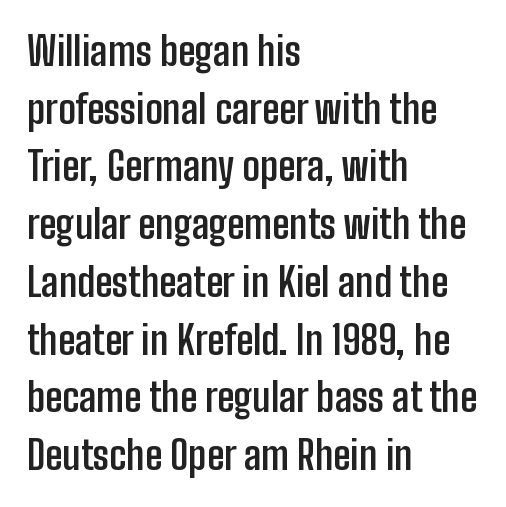
The image shows 39 px semibold, condensed sans-serif type, upright; set left-aligned, normal line spacing (1.48x), normal letter spacing, not underlined; low stroke contrast and a medium x-height.
